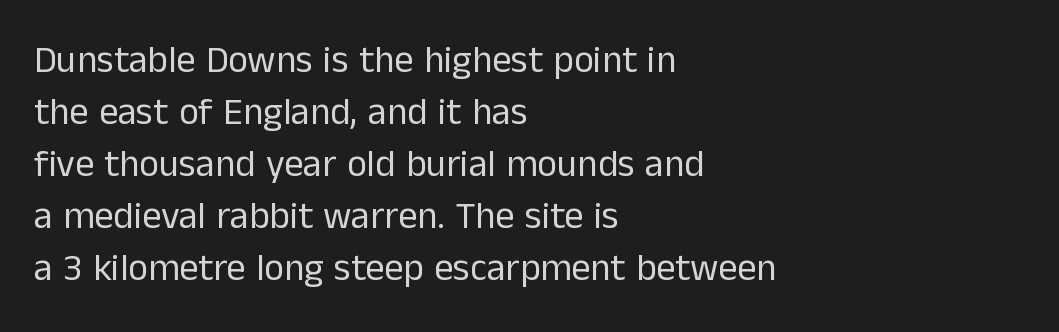
The image shows 38 px regular-weight sans-serif type, upright; set left-aligned, normal line spacing (1.37x), normal letter spacing, not underlined; low stroke contrast and a medium x-height.
